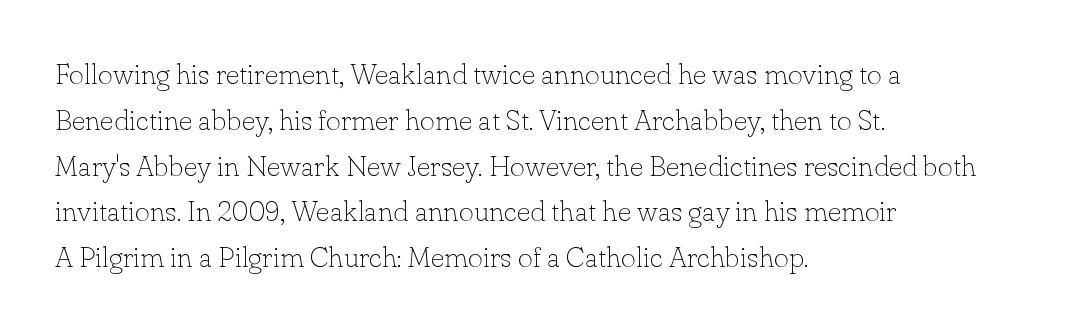
The image shows 29 px thin serif type, upright; set left-aligned, normal line spacing (1.58x), normal letter spacing, not underlined; low stroke contrast and a small x-height.
